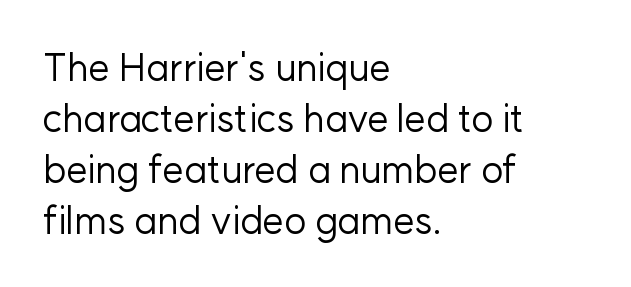
Rule under the text: the space is simply empty. Standard letterfit; no display-style spreading of the glyphs. To sum up the face: it is a sans, with no serifs. A typesetter would call this proportional, since set widths differ per character.
